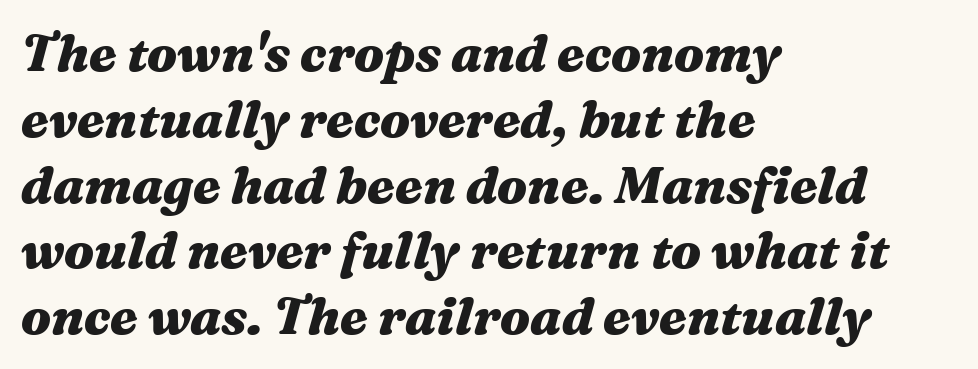
Nobody touched the tracking dial on this one. The rendering uses natural spacing where letterforms have individual widths. Characters are canted at an angle relative to the baseline's perpendicular. Whoever set this chose a conventional vertical rhythm. The zone under the glyphs is completely vacant. The paragraph shown leans on its left margin.
